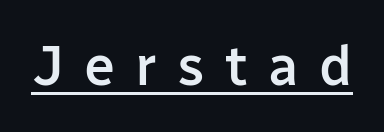
The image shows 56 px semibold sans-serif type, upright; set unusually wide letter spacing (+0.36 em), underlined; low stroke contrast and a medium x-height.
